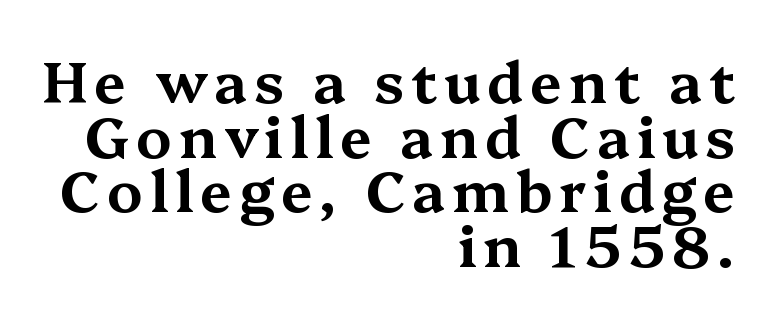
In terms of posture, this sample is upright. The passage is arranged like a letterhead date or caption credit — flush right. You could not count columns in this text — the font is proportionally spaced. The passage shown is not underscored anywhere.
